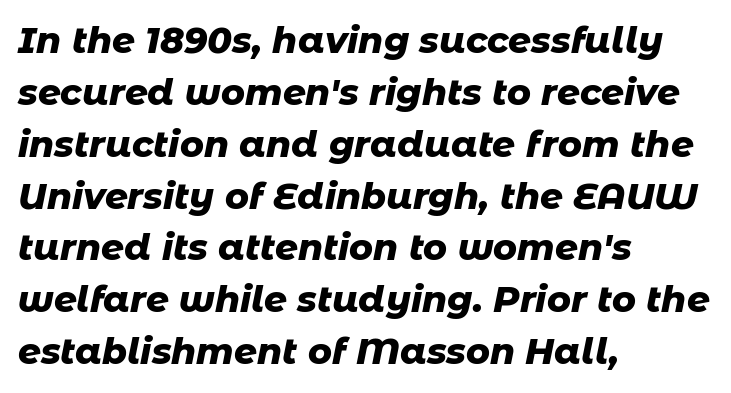
{"italic": "yes", "lean": "right", "slant_degrees": 11, "bold": "yes", "weight": "heavy", "width": "normal", "stroke_contrast": "low", "x_height": "medium", "monospaced": "no", "underline": "no", "align": "left", "line_spacing": "normal", "line_spacing_ratio": 1.44, "letter_spacing": "normal", "letter_spacing_em": 0.0, "glyph_px": 36}
